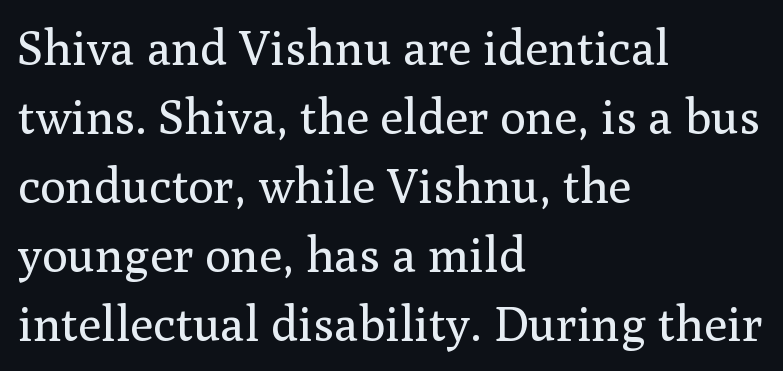
Character widths vary here, with narrow letters taking less room than wide ones. In terms of posture, this sample is upright. Underlining? Definitely not there. Rows of type keep a routine distance in the vertical direction.
